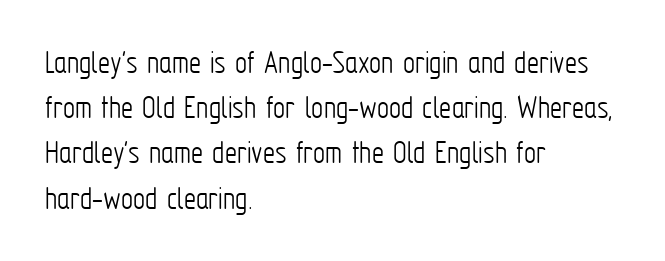
Q: Is the text bold? A: No.
Q: Is the text italic (slanted)? A: No, it is upright.
Q: Is the typeface a serif or a sans-serif typeface? A: Sans-serif.
Q: Is the text underlined? A: No.
Q: How is the paragraph aligned? A: Left-aligned.
Q: Is the spacing between letters normal or unusually wide? A: Normal.
Q: Is the spacing between lines tight, normal or loose? A: Normal.
Q: Width (condensed, normal, or wide)? A: Condensed.
Q: Stroke contrast? A: Low.
Q: x-height? A: Medium.
Q: Monospaced? A: No.
